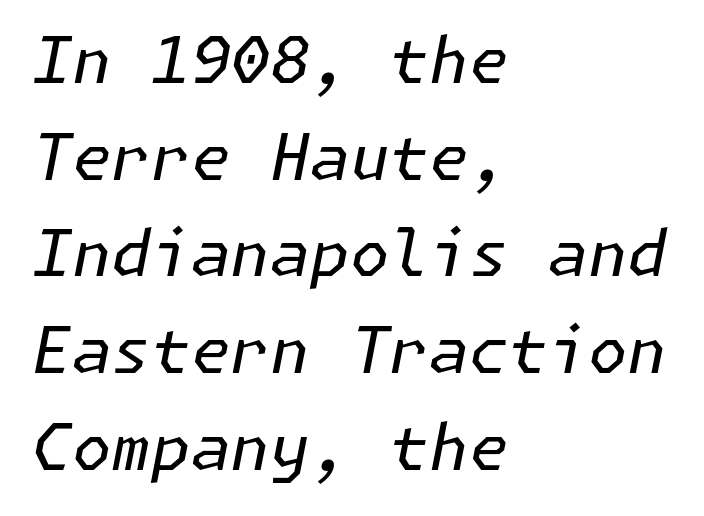
{"italic": "yes", "lean": "right", "slant_degrees": 11, "bold": "no", "weight": "regular", "width": "normal", "stroke_contrast": "low", "x_height": "medium", "underline": "no", "align": "left", "line_spacing": "normal", "line_spacing_ratio": 1.51, "letter_spacing": "normal", "letter_spacing_em": 0.0, "glyph_px": 64}
